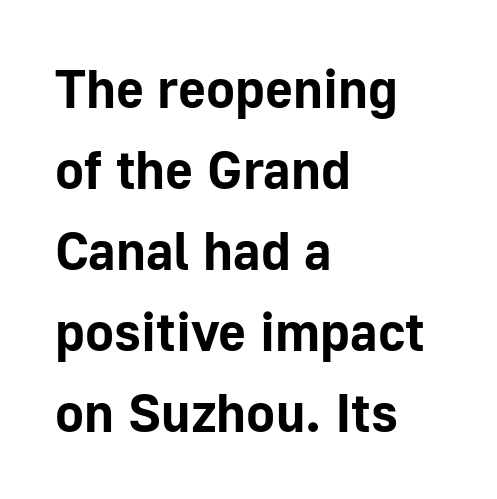
A sans-serif font was chosen for this passage. Does the leading feel generous? No, just average. A student would call this left alignment; a typographer would say flush left, rag right. Heavy-handed strokes throughout: this text is bold. Varying glyph widths throughout — classic text-font behaviour.
